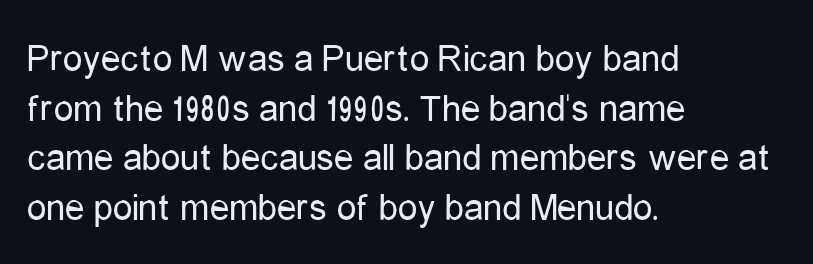
The image shows 39 px regular-weight, condensed sans-serif type, upright; set left-aligned, normal line spacing (1.27x), normal letter spacing, not underlined; low stroke contrast and a medium x-height.
